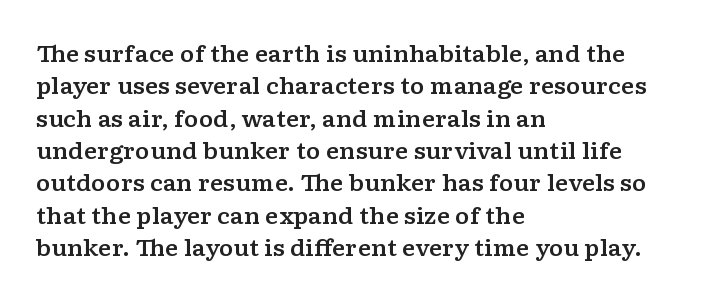
{"italic": "no", "underline": "no", "align": "left", "line_spacing": "normal", "line_spacing_ratio": 1.47, "letter_spacing": "normal", "letter_spacing_em": 0.0, "glyph_px": 22}
